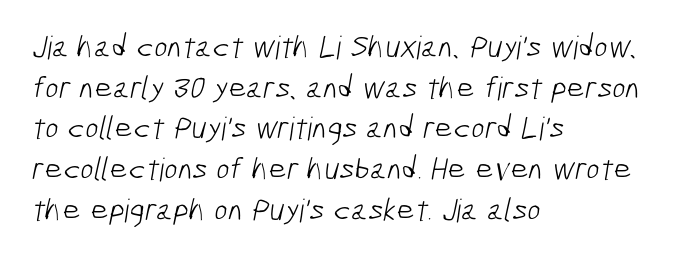
This rendering features lettering with no underline. In CSS terms this would be text-align: left. This rendering leaves character spacing at its baseline value. Examine the stroke ends and you'll find no serifs. Each new line begins a customary step beneath the previous one.
